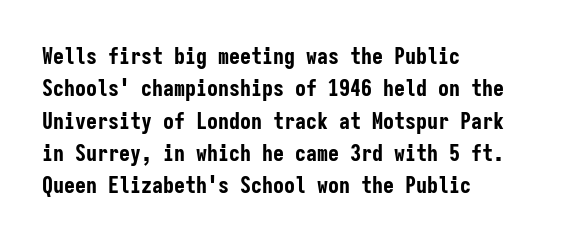
{"italic": "no", "bold": "yes", "underline": "no", "align": "left", "line_spacing": "normal", "line_spacing_ratio": 1.47, "letter_spacing": "normal", "letter_spacing_em": 0.0, "glyph_px": 22}
